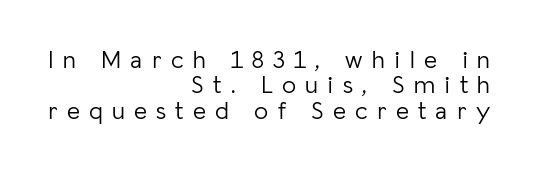
Right-aligned paragraph, ragged on the left. Nobody drew a line under any word here. The lines are packed closely together with very little leading. The type is letterspaced generously, with wide tracking. The cut favours lightness, reaching ordinary text weight at its darkest.
